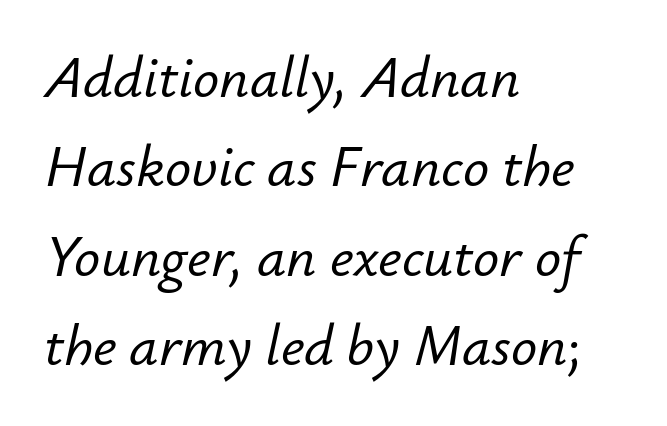
The image shows 58 px text type, italic (leaning right); set left-aligned, normal line spacing (1.54x), normal letter spacing, not underlined; low stroke contrast and a small x-height.
